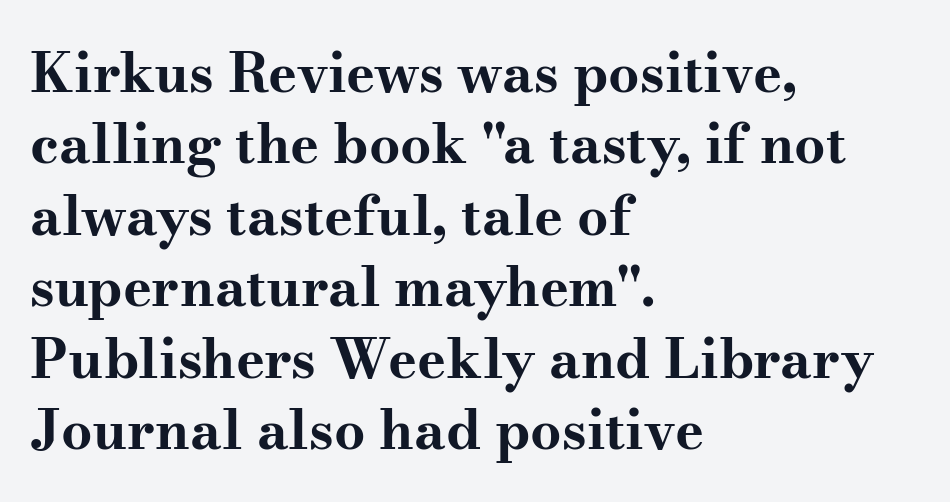
{"serif": "yes", "italic": "no", "bold": "yes", "weight": "bold", "width": "wide", "stroke_contrast": "medium", "x_height": "small", "monospaced": "no", "underline": "no", "align": "left", "line_spacing": "normal", "line_spacing_ratio": 1.3, "letter_spacing": "normal", "letter_spacing_em": 0.0, "glyph_px": 55}
